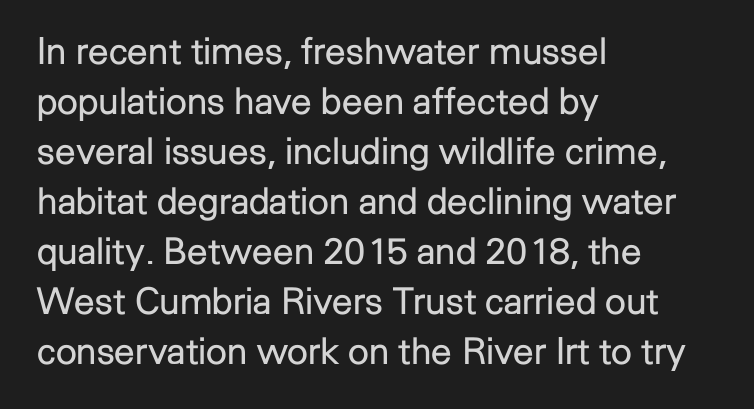
{"serif": "no", "italic": "no", "bold": "no", "weight": "regular", "width": "normal", "stroke_contrast": "low", "x_height": "medium", "monospaced": "no", "underline": "no", "align": "left", "line_spacing": "normal", "line_spacing_ratio": 1.35, "letter_spacing": "normal", "letter_spacing_em": 0.0, "glyph_px": 37}
